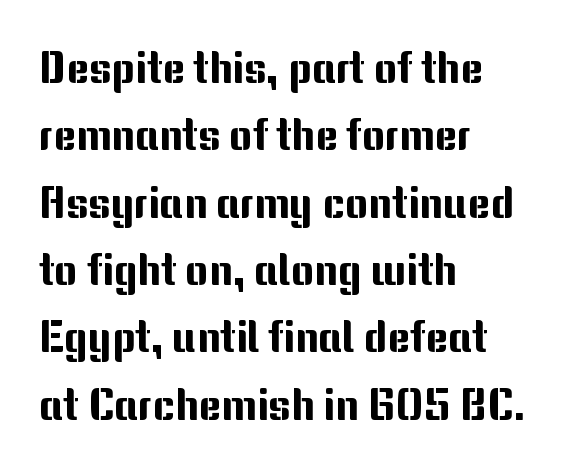
Q: Is the text italic (slanted)? A: No, it is upright.
Q: Is the typeface a serif or a sans-serif typeface? A: Sans-serif.
Q: Is the text underlined? A: No.
Q: How is the paragraph aligned? A: Left-aligned.
Q: Is the spacing between letters normal or unusually wide? A: Normal.
Q: Is the spacing between lines tight, normal or loose? A: Normal.
Q: Width (condensed, normal, or wide)? A: Normal.
Q: Stroke contrast? A: Medium.
Q: x-height? A: Medium.
Q: Monospaced? A: No.
